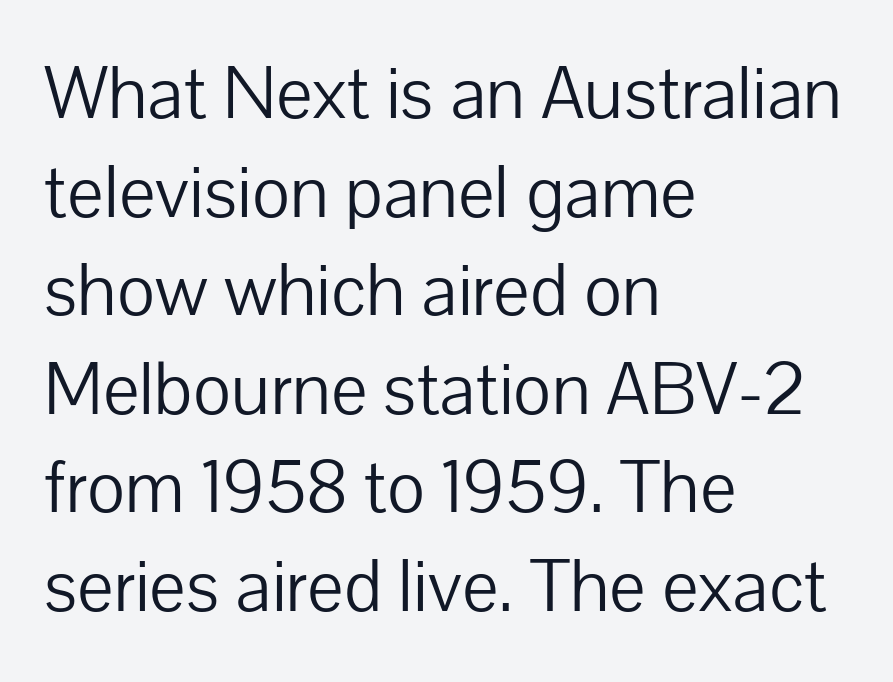
Q: Is the text bold? A: No.
Q: Is the text italic (slanted)? A: No, it is upright.
Q: Is the typeface a serif or a sans-serif typeface? A: Sans-serif.
Q: Is the text underlined? A: No.
Q: How is the paragraph aligned? A: Left-aligned.
Q: Is the spacing between letters normal or unusually wide? A: Normal.
Q: Is the spacing between lines tight, normal or loose? A: Normal.
Q: Width (condensed, normal, or wide)? A: Normal.
Q: Stroke contrast? A: Low.
Q: x-height? A: Medium.
Q: Monospaced? A: No.
